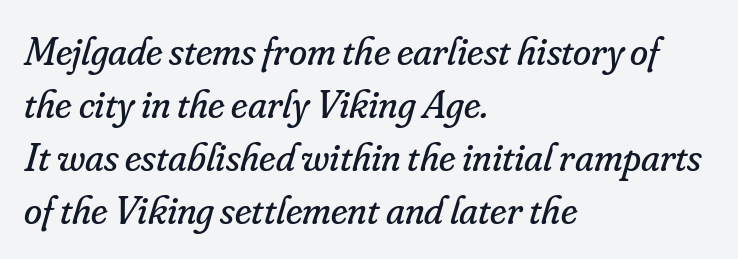
Is this a heavy cut? Hardly; it is regular or lighter. Old-style or modern, the face here clearly has serifs. In terms of letterspacing, this is plain default setting. The setting favours the left margin, as ordinary paragraphs usually do. The line-height multiplier appears to be the usual default.
